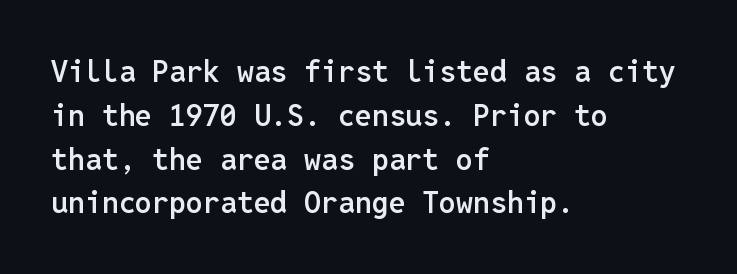
{"serif": "no", "italic": "no", "bold": "semi", "weight": "semibold", "width": "normal", "stroke_contrast": "low", "x_height": "medium", "monospaced": "yes", "underline": "no", "align": "left", "line_spacing": "normal", "line_spacing_ratio": 1.46, "letter_spacing": "normal", "letter_spacing_em": 0.0, "glyph_px": 30}
